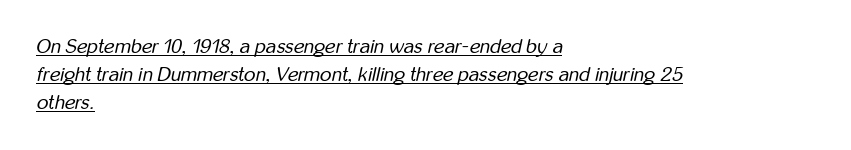
These lines are set flush left with a ragged right edge. The passage shown stacks its lines at a standard gap. The cut favours lightness, reaching ordinary text weight at its darkest. The text carries the slant typical of an italic or oblique font.
